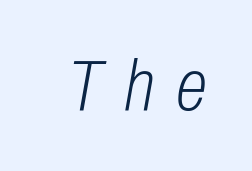
{"italic": "yes", "lean": "right", "slant_degrees": 10, "bold": "no", "weight": "light", "width": "condensed", "stroke_contrast": "low", "x_height": "medium", "monospaced": "no", "underline": "no", "letter_spacing": "wide", "letter_spacing_em": 0.3, "glyph_px": 73}
